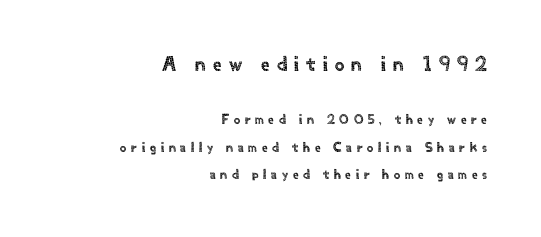
The image shows 21 px text type, upright; set right-aligned, loose line spacing (1.97x), unusually wide letter spacing (+0.34 em), not underlined; the first (top) block is 1.5x larger.
